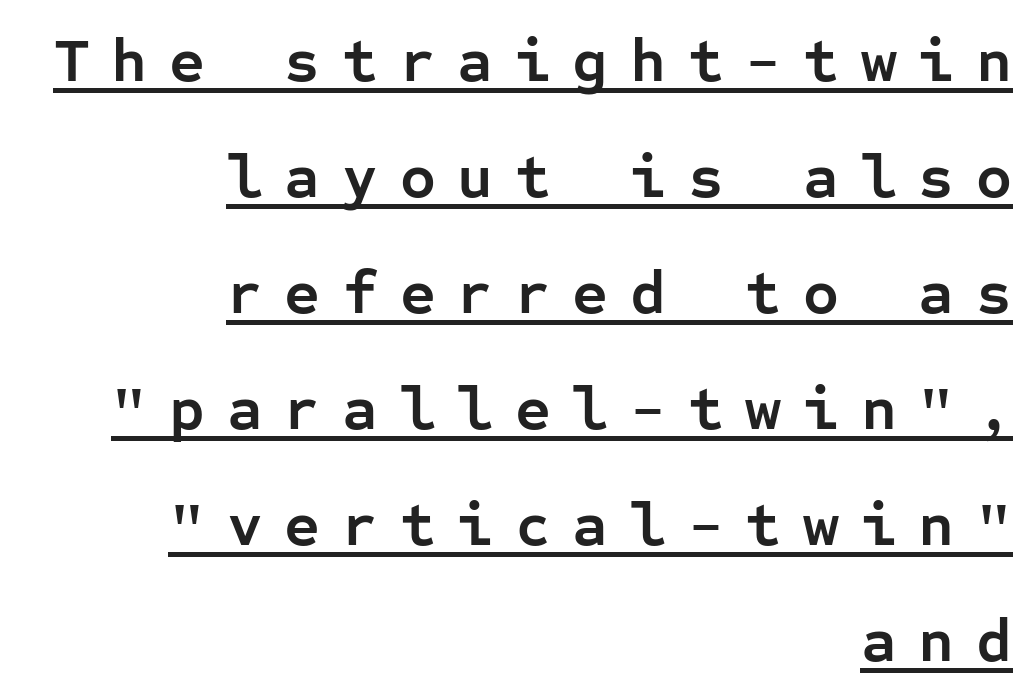
Caption: lettering with a line underneath. The glyphs have the mass of a bold cut. These lines are composed in type without serifs. Here the designer chose a console-style face with uniform glyph widths.
